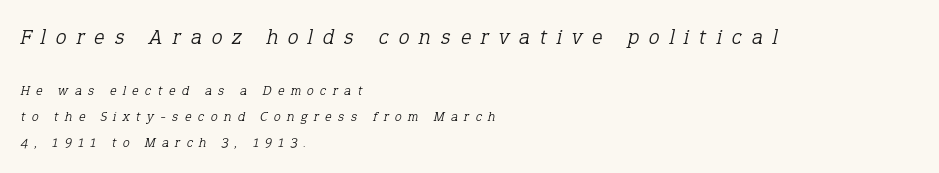
Q: Is the text bold? A: No.
Q: Is the text italic (slanted)? A: Yes, it leans right by about 12 degrees.
Q: Is the text underlined? A: No.
Q: How is the paragraph aligned? A: Left-aligned.
Q: Is the spacing between letters normal or unusually wide? A: Unusually wide.
Q: Which block of text is set in a larger size, the first (top) or the second (bottom)? A: The first (top) one.
